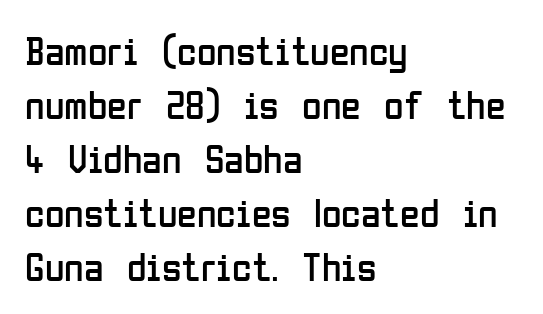
The image shows 40 px regular-weight, condensed sans-serif type, upright; set left-aligned, normal line spacing (1.35x), normal letter spacing, not underlined; low stroke contrast and a medium x-height.
